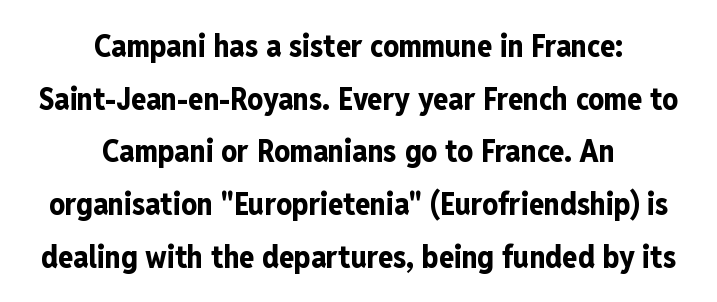
{"serif": "no", "italic": "no", "bold": "yes", "weight": "bold", "width": "condensed", "stroke_contrast": "low", "x_height": "medium", "monospaced": "no", "underline": "no", "align": "center", "line_spacing": "normal", "line_spacing_ratio": 1.7, "letter_spacing": "normal", "letter_spacing_em": 0.0, "glyph_px": 31}
